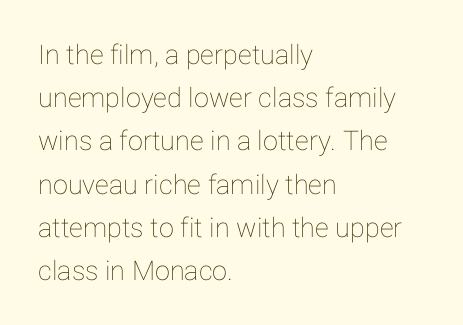
The image shows 27 px text type, upright; set left-aligned, normal line spacing (1.6x), normal letter spacing, not underlined.
